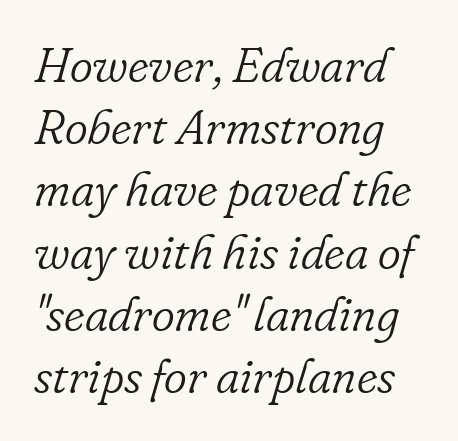
The typesetter chose a ragged-right arrangement here. Does extra space separate the letters? No, they use regular spacing. The face used here is proportionally spaced, like ordinary book or web type. Vertically, the passage feels balanced, rows spaced as you'd expect. Style check: oblique.
